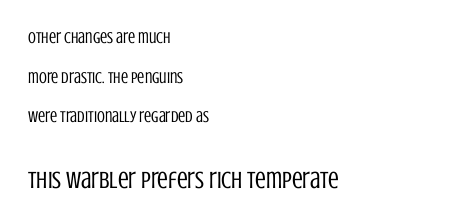
Two sizes are in play, and the larger belongs to the second block. If you drew a line through each stem, it would be perfectly vertical. These lines stand farther apart than default settings would place them. Unmarked baselines from the first word to the last. Weight: regular or lighter.
